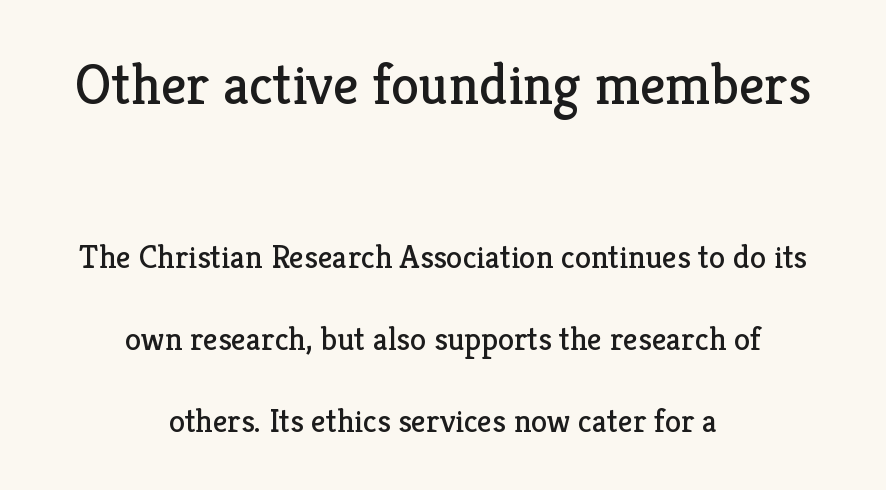
{"serif": "yes", "italic": "no", "bold": "no", "weight": "regular", "width": "normal", "stroke_contrast": "low", "x_height": "medium", "monospaced": "no", "underline": "no", "align": "center", "line_spacing": "loose", "line_spacing_ratio": 2.48, "letter_spacing": "normal", "letter_spacing_em": 0.0, "larger_block": "first", "size_ratio": 1.73, "glyph_px": 57}
